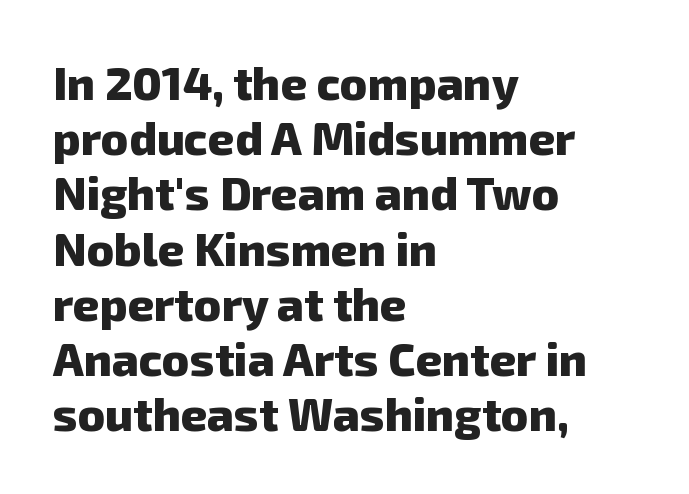
Q: Is the text bold? A: Yes.
Q: Is the typeface a serif or a sans-serif typeface? A: Sans-serif.
Q: Is the text underlined? A: No.
Q: How is the paragraph aligned? A: Left-aligned.
Q: Is the spacing between letters normal or unusually wide? A: Normal.
Q: Width (condensed, normal, or wide)? A: Normal.
Q: Stroke contrast? A: Low.
Q: x-height? A: Medium.
Q: Monospaced? A: No.
